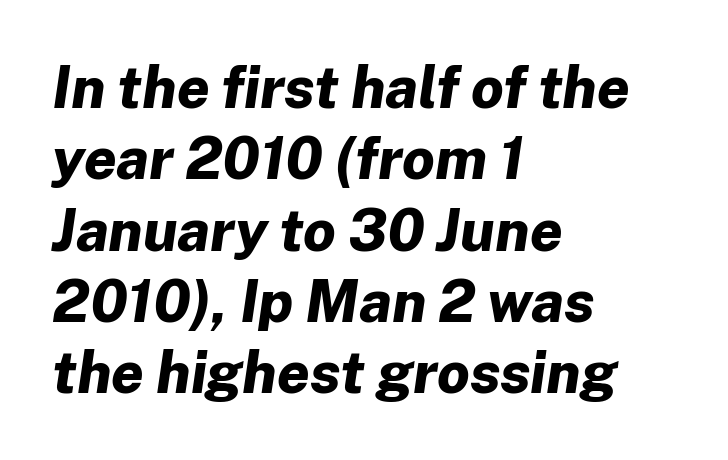
Unmarked baselines from the first word to the last. Horizontally, the lines are justified to the leading edge only. These words are printed bold, with thick strokes throughout. Proportional: the letters do not fall into vertical columns.
